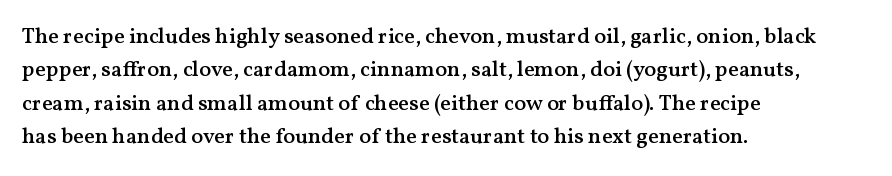
The image shows 22 px text type, upright; set left-aligned, normal line spacing (1.52x), normal letter spacing, not underlined.
